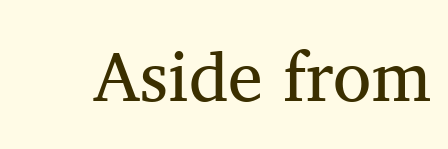
Q: Is the text bold? A: No.
Q: Is the text italic (slanted)? A: No, it is upright.
Q: Is the typeface a serif or a sans-serif typeface? A: Serif.
Q: Is the text underlined? A: No.
Q: Is the spacing between letters normal or unusually wide? A: Normal.
Q: Width (condensed, normal, or wide)? A: Normal.
Q: Stroke contrast? A: Medium.
Q: x-height? A: Medium.
Q: Monospaced? A: No.
